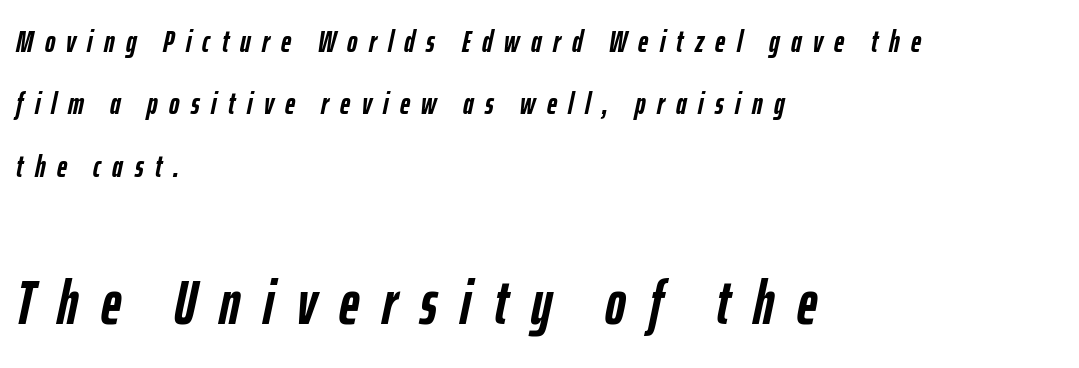
Q: Is the text bold? A: Yes.
Q: Is the text italic (slanted)? A: Yes, it leans right by about 12 degrees.
Q: Is the text underlined? A: No.
Q: How is the paragraph aligned? A: Left-aligned.
Q: Is the spacing between letters normal or unusually wide? A: Unusually wide.
Q: Is the spacing between lines tight, normal or loose? A: Loose.
Q: Which block of text is set in a larger size, the first (top) or the second (bottom)? A: The second (bottom) one.
Q: Width (condensed, normal, or wide)? A: Condensed.
Q: Stroke contrast? A: Low.
Q: x-height? A: Medium.
Q: Monospaced? A: No.
